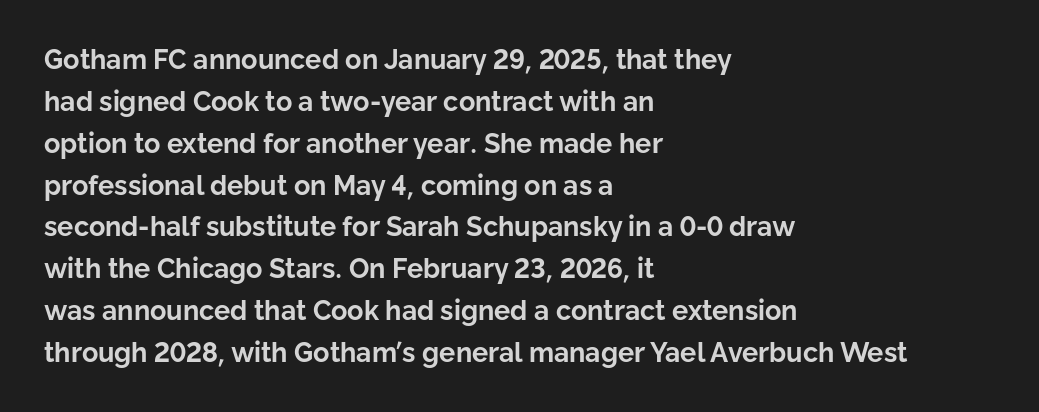
{"italic": "no", "bold": "yes", "underline": "no", "align": "left", "line_spacing": "normal", "line_spacing_ratio": 1.55, "letter_spacing": "normal", "letter_spacing_em": 0.0, "glyph_px": 27}
